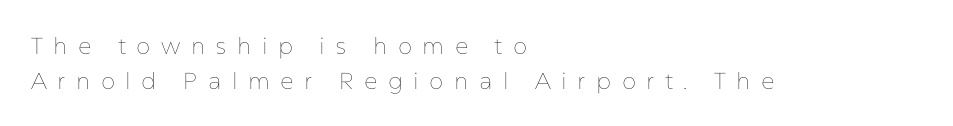
Q: Is the text bold? A: No.
Q: Is the text italic (slanted)? A: No, it is upright.
Q: Is the text underlined? A: No.
Q: How is the paragraph aligned? A: Left-aligned.
Q: Is the spacing between letters normal or unusually wide? A: Unusually wide.
Q: Is the spacing between lines tight, normal or loose? A: Normal.
